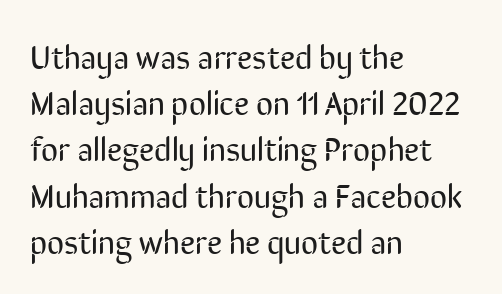
Q: Is the text bold? A: No.
Q: Is the text italic (slanted)? A: No, it is upright.
Q: Is the typeface a serif or a sans-serif typeface? A: Sans-serif.
Q: Is the text underlined? A: No.
Q: How is the paragraph aligned? A: Left-aligned.
Q: Is the spacing between letters normal or unusually wide? A: Normal.
Q: Is the spacing between lines tight, normal or loose? A: Normal.
Q: Width (condensed, normal, or wide)? A: Condensed.
Q: Stroke contrast? A: Low.
Q: x-height? A: Medium.
Q: Monospaced? A: No.
